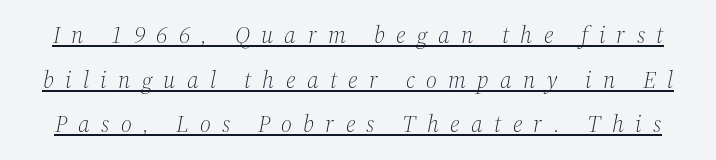
Q: Is the text bold? A: No.
Q: Is the text italic (slanted)? A: Yes, it leans right by about 12 degrees.
Q: Is the text underlined? A: Yes.
Q: Is the spacing between letters normal or unusually wide? A: Unusually wide.
